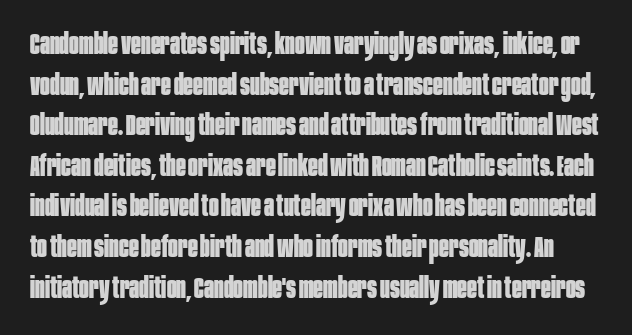
The image shows 29 px bold, condensed sans-serif type, upright; set normal line spacing (1.4x), normal letter spacing, not underlined; low stroke contrast and a large x-height.
